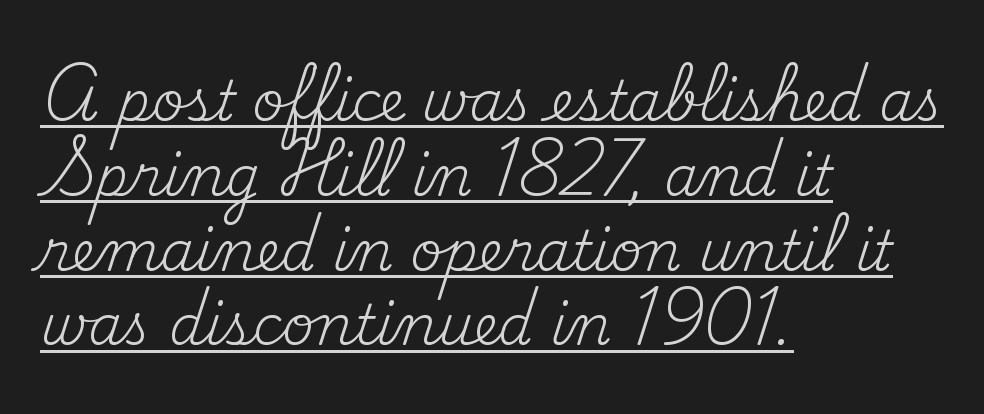
The font sits on the lighter half of the weight spectrum, regular included. One-word summary of the alignment: left. A typesetter would call this zero additional tracking. A rule runs beneath these lines of type. The face used here is seriffed, in the tradition of book romans.
